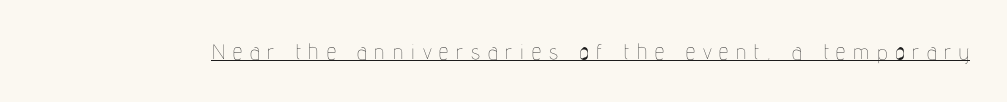
Weight: not bold — regular or lighter. The passage shown has open, widely tracked lettering throughout. A continuous stroke trails under the words, as in a hyperlink. Does the lettering tilt? It doesn't — this is upright.
